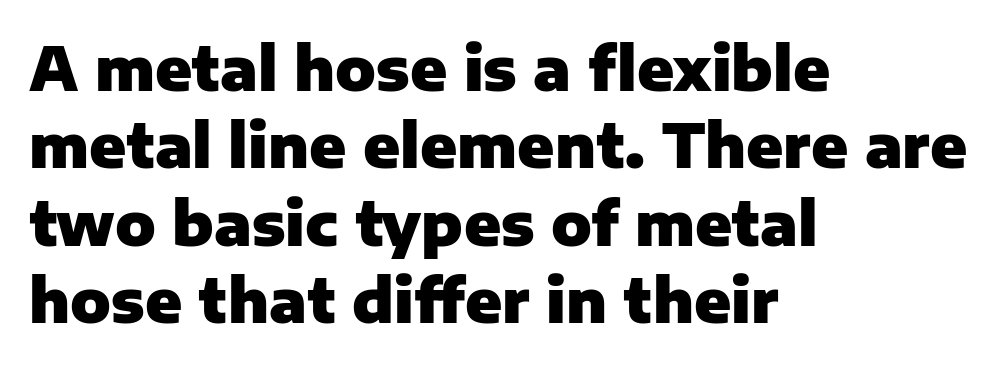
{"serif": "no", "italic": "no", "bold": "yes", "weight": "heavy", "width": "normal", "stroke_contrast": "low", "x_height": "medium", "monospaced": "no", "underline": "no", "align": "left", "line_spacing": "normal", "line_spacing_ratio": 1.29, "letter_spacing": "normal", "letter_spacing_em": 0.0, "glyph_px": 60}
